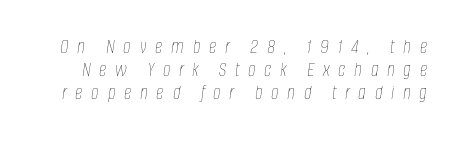
{"italic": "yes", "lean": "right", "slant_degrees": 8, "bold": "no", "underline": "no", "line_spacing": "tight", "line_spacing_ratio": 1.1, "letter_spacing": "wide", "letter_spacing_em": 0.41, "glyph_px": 21}
